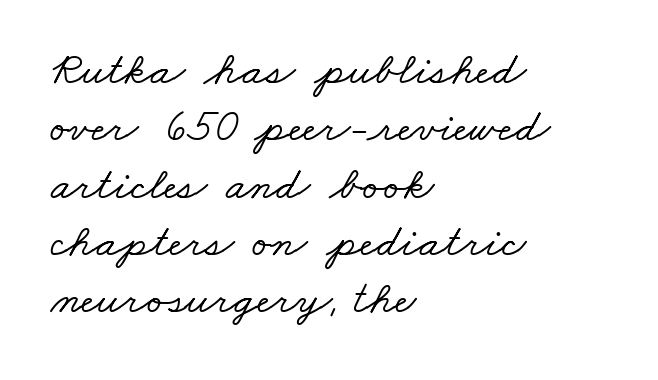
{"serif": "yes", "width": "wide", "stroke_contrast": "low", "x_height": "small", "monospaced": "no", "underline": "no", "align": "left", "line_spacing_ratio": 1.22, "letter_spacing": "normal", "letter_spacing_em": 0.0, "glyph_px": 47}
